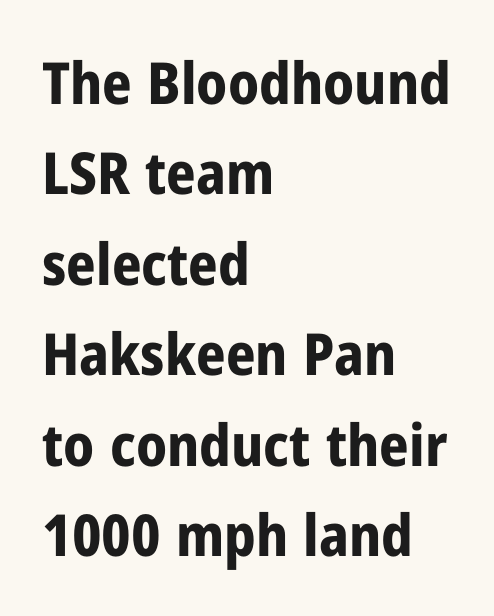
{"serif": "no", "italic": "no", "bold": "yes", "weight": "bold", "width": "condensed", "stroke_contrast": "low", "x_height": "medium", "monospaced": "no", "underline": "no", "align": "left", "line_spacing": "normal", "line_spacing_ratio": 1.56, "letter_spacing": "normal", "letter_spacing_em": 0.0, "glyph_px": 58}
